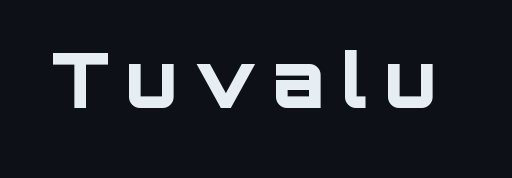
{"serif": "no", "italic": "no", "bold": "yes", "weight": "bold", "width": "normal", "stroke_contrast": "low", "x_height": "large", "monospaced": "no", "underline": "no", "letter_spacing": "wide", "letter_spacing_em": 0.22, "glyph_px": 76}
